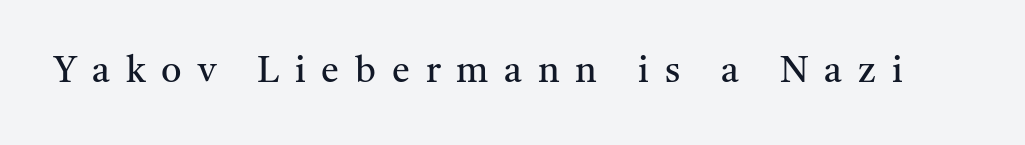
Note the varied advance widths — an 'i' is clearly narrower than an 'm'. Summary of weight: not heavy and not bold. Italic? Not at all — the glyphs are vertical. Examine the stroke ends and you'll spot serifs.
